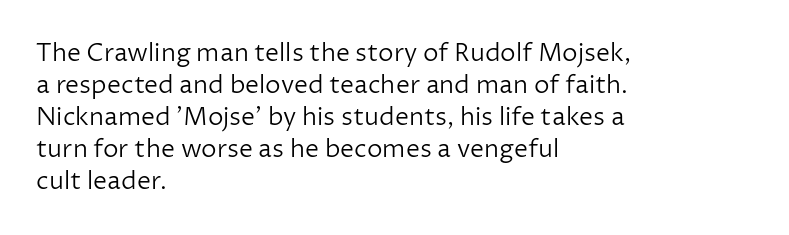
The image shows 25 px text type, upright; set left-aligned, normal line spacing (1.28x), normal letter spacing, not underlined.
